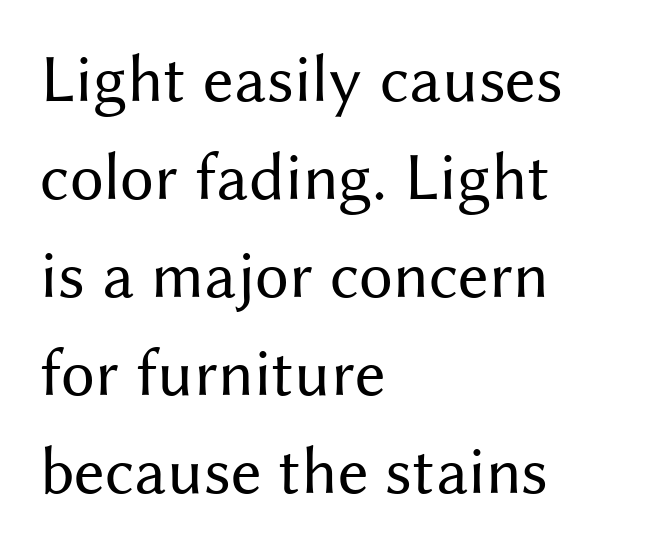
The image shows 68 px regular-weight sans-serif type, upright; set left-aligned, normal line spacing (1.44x), normal letter spacing, not underlined; medium stroke contrast and a medium x-height.
